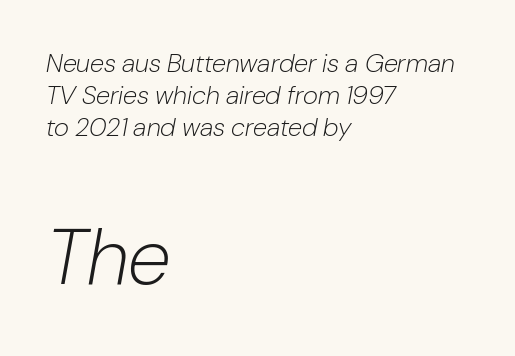
The letterforms sit shoulder to shoulder at normal distance. The letters look calm and open, with moderate or lighter stems. If you squint, the bottom block still reads clearly — it's the larger of the two. Words float on clear page, feet unadorned. Does the lettering tilt? It does — this is italic.
